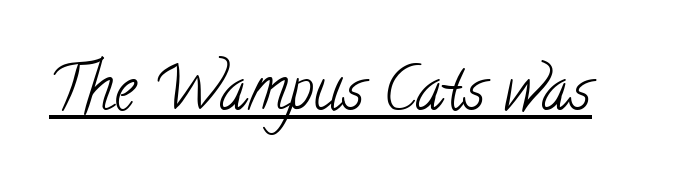
You can see a thin bar hugging the bottom of the glyphs. The letters advance in unequal steps, a hallmark of proportional type. Stroke mass is kept to a normal reading level or below. These lines are composed in type with serifs.
